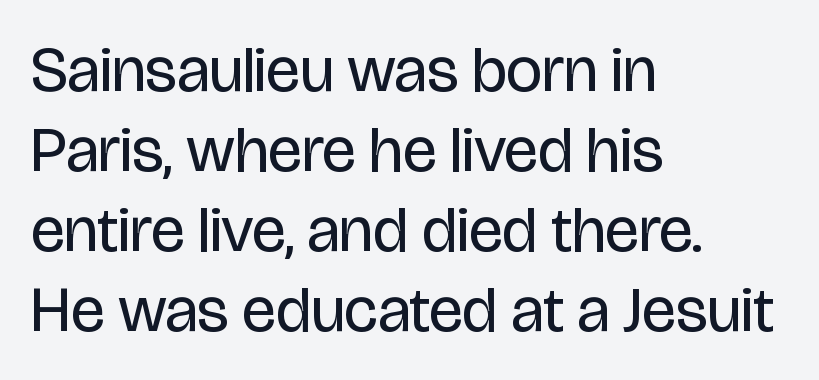
Q: Is the text bold? A: No.
Q: Is the text italic (slanted)? A: No, it is upright.
Q: Is the typeface a serif or a sans-serif typeface? A: Sans-serif.
Q: Is the text underlined? A: No.
Q: How is the paragraph aligned? A: Left-aligned.
Q: Is the spacing between letters normal or unusually wide? A: Normal.
Q: Is the spacing between lines tight, normal or loose? A: Normal.
Q: Width (condensed, normal, or wide)? A: Condensed.
Q: Stroke contrast? A: Low.
Q: x-height? A: Large.
Q: Monospaced? A: No.
